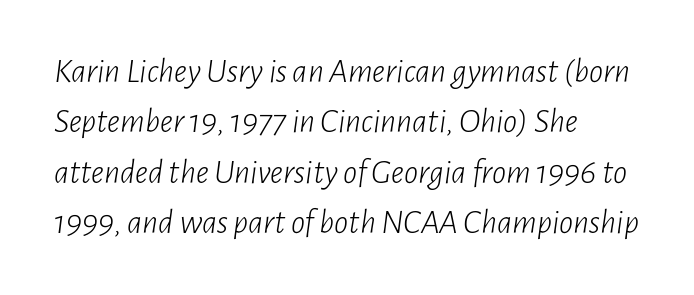
Q: Is the text bold? A: No.
Q: Is the text italic (slanted)? A: Yes, it leans right by about 7 degrees.
Q: Is the text underlined? A: No.
Q: How is the paragraph aligned? A: Left-aligned.
Q: Is the spacing between letters normal or unusually wide? A: Normal.
Q: Is the spacing between lines tight, normal or loose? A: Normal.
Q: Width (condensed, normal, or wide)? A: Condensed.
Q: Stroke contrast? A: Low.
Q: x-height? A: Medium.
Q: Monospaced? A: No.
